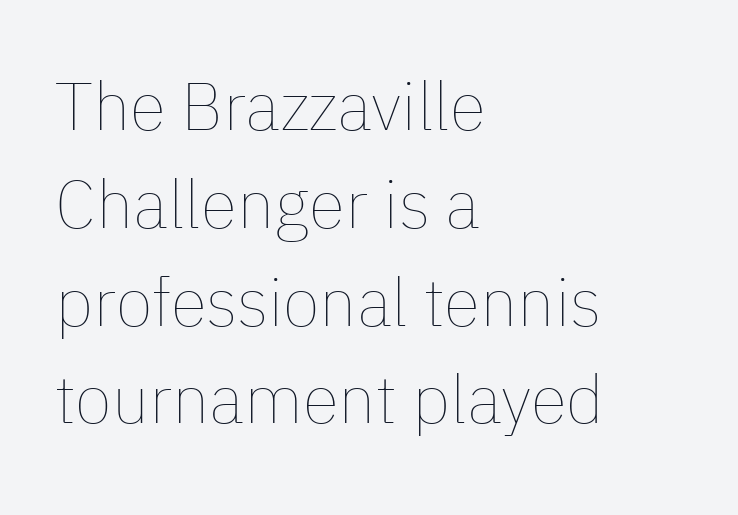
The rows are spaced the way most documents space them. The passage shown is typed in a proportional face where columns would drift. This rendering leaves character spacing at its baseline value. One-word summary of the alignment: left. Posture: straight, roman, zero tilt. The passage shown is not underscored anywhere.
